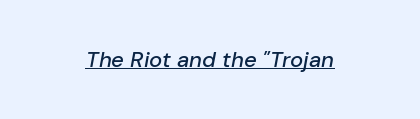
{"italic": "yes", "lean": "right", "slant_degrees": 10, "underline": "yes", "letter_spacing": "normal", "letter_spacing_em": 0.0, "glyph_px": 22}
